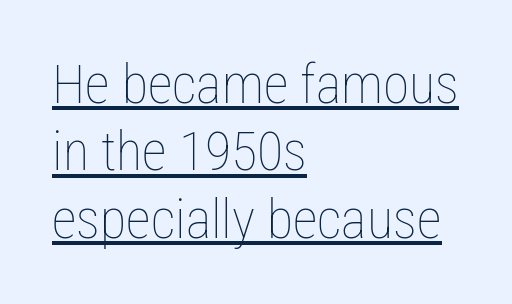
{"italic": "no", "bold": "no", "weight": "thin", "width": "condensed", "stroke_contrast": "low", "x_height": "medium", "monospaced": "no", "underline": "yes", "align": "left", "line_spacing": "normal", "line_spacing_ratio": 1.25, "letter_spacing": "normal", "letter_spacing_em": 0.0, "glyph_px": 54}
